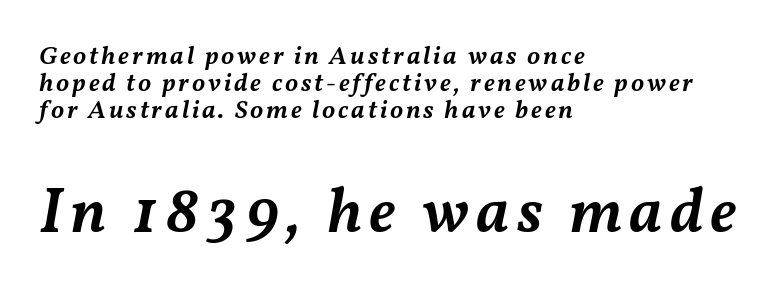
Honestly, there is no underline to notice here at all. The rendering uses natural spacing where letterforms have individual widths. This rendering uses left alignment, leaving the right contour irregular. The glyphs have the mass of a demibold cut, below bold.
